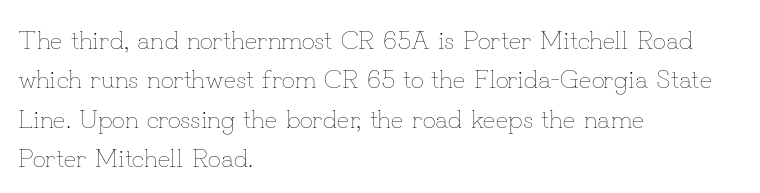
A typesetter would mark this as roman, not italic. Does the leading feel generous? No, just average. The typesetter chose a ragged-right arrangement here. The gaps between neighbouring characters are ordinary and unremarkable. Is this a heavy cut? Hardly; it is regular or lighter. The space directly below the letters is spotless.
